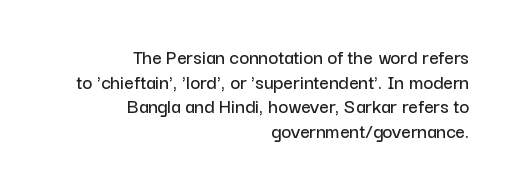
The image shows 21 px text type, upright; set right-aligned, line spacing 1.17x, normal letter spacing, not underlined.
